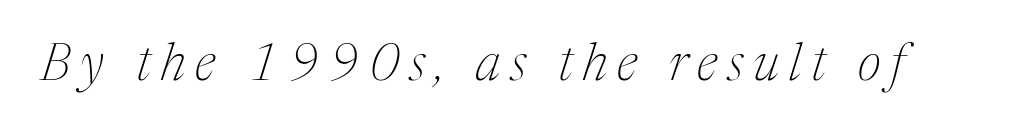
Quick note: underline off. The letters advance in unequal steps, a hallmark of proportional type. Slanted lettering throughout. Are there feet on the stems? There are — it's a serif. Weight class: somewhere from thin through regular.
